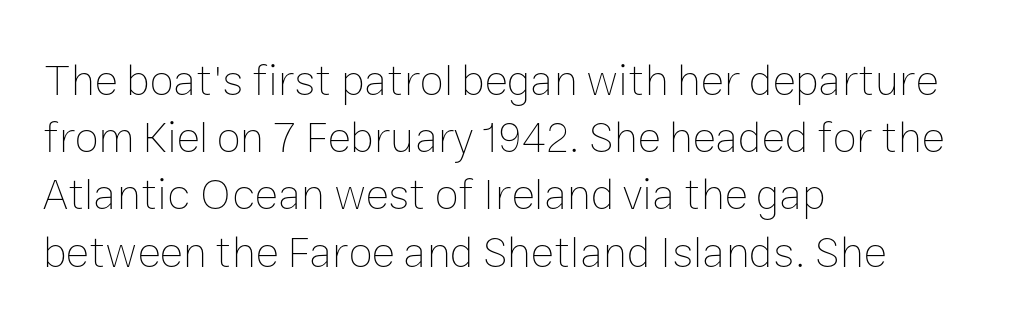
{"italic": "no", "bold": "no", "weight": "thin", "width": "normal", "stroke_contrast": "low", "x_height": "medium", "monospaced": "no", "underline": "no", "align": "left", "line_spacing": "normal", "line_spacing_ratio": 1.3, "letter_spacing": "normal", "letter_spacing_em": 0.0, "glyph_px": 44}
